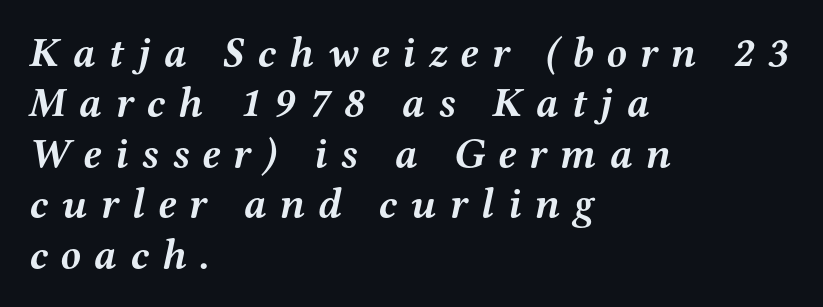
Q: Is the text bold? A: Yes.
Q: Is the text italic (slanted)? A: Yes, it leans right by about 12 degrees.
Q: Is the typeface a serif or a sans-serif typeface? A: Serif.
Q: Is the text underlined? A: No.
Q: How is the paragraph aligned? A: Left-aligned.
Q: Is the spacing between letters normal or unusually wide? A: Unusually wide.
Q: Width (condensed, normal, or wide)? A: Wide.
Q: Stroke contrast? A: Medium.
Q: x-height? A: Medium.
Q: Monospaced? A: No.
